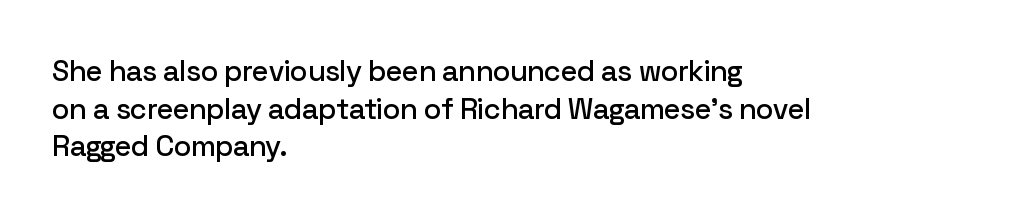
The image shows 29 px sans-serif type, upright; set left-aligned, normal line spacing (1.3x), normal letter spacing, not underlined; low stroke contrast and a medium x-height.
